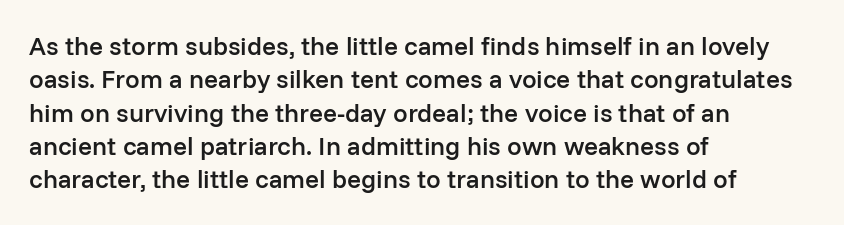
The line texture is even and compact thanks to regular tracking. Tall strokes in this sample are plumb rather than angled. The paragraph shown leans on its left margin. The strip under each line holds only bare page.
